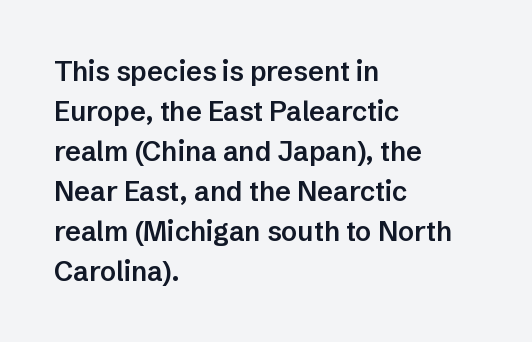
{"italic": "no", "bold": "semi", "underline": "no", "align": "left", "line_spacing": "normal", "line_spacing_ratio": 1.48, "letter_spacing": "normal", "letter_spacing_em": 0.0, "glyph_px": 27}
